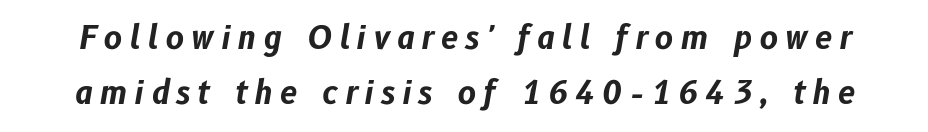
Q: Is the text bold? A: Yes.
Q: Is the text italic (slanted)? A: Yes, it leans right by about 10 degrees.
Q: Is the text underlined? A: No.
Q: Is the spacing between letters normal or unusually wide? A: Unusually wide.
Q: Width (condensed, normal, or wide)? A: Normal.
Q: Stroke contrast? A: Low.
Q: x-height? A: Medium.
Q: Monospaced? A: No.
